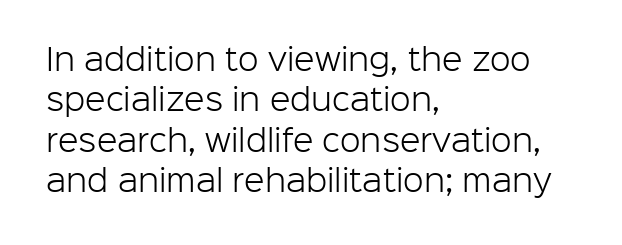
The image shows 30 px light sans-serif type, upright; set left-aligned, normal line spacing (1.35x), normal letter spacing, not underlined; low stroke contrast and a medium x-height.
